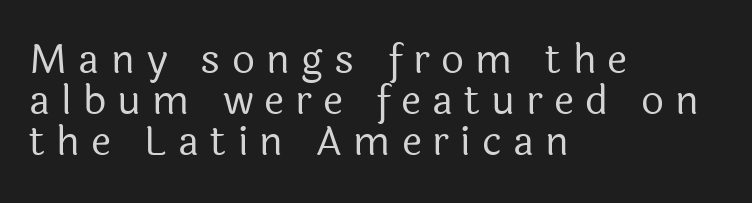
Q: Is the text bold? A: No.
Q: Is the text italic (slanted)? A: No, it is upright.
Q: Is the typeface a serif or a sans-serif typeface? A: Sans-serif.
Q: Is the text underlined? A: No.
Q: How is the paragraph aligned? A: Left-aligned.
Q: Is the spacing between letters normal or unusually wide? A: Unusually wide.
Q: Is the spacing between lines tight, normal or loose? A: Tight.
Q: Width (condensed, normal, or wide)? A: Normal.
Q: x-height? A: Medium.
Q: Monospaced? A: No.
